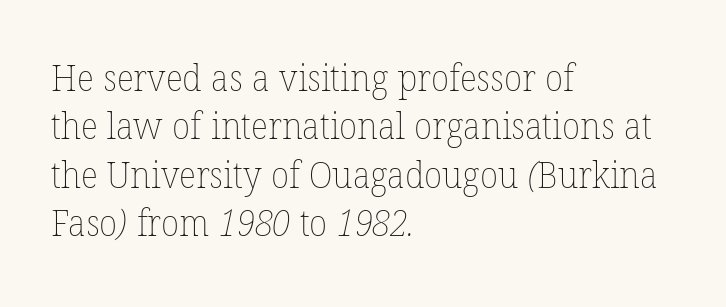
{"bold": "no", "weight": "thin", "width": "normal", "stroke_contrast": "low", "x_height": "medium", "monospaced": "no", "underline": "no", "align": "left", "line_spacing": "normal", "line_spacing_ratio": 1.31, "letter_spacing": "normal", "letter_spacing_em": 0.0, "glyph_px": 37}
